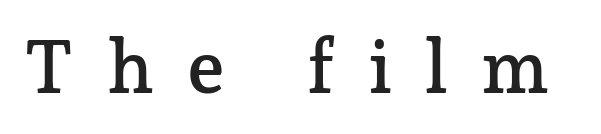
Honestly, the letter spacing is so wide it's the main thing you notice. A typesetter would call this proportional, since set widths differ per character. Serifs: yes, visible at the terminals of the letterforms. The specimen omits any rule beneath the text block's lines. Nope, not italic — everything's standing straight.
